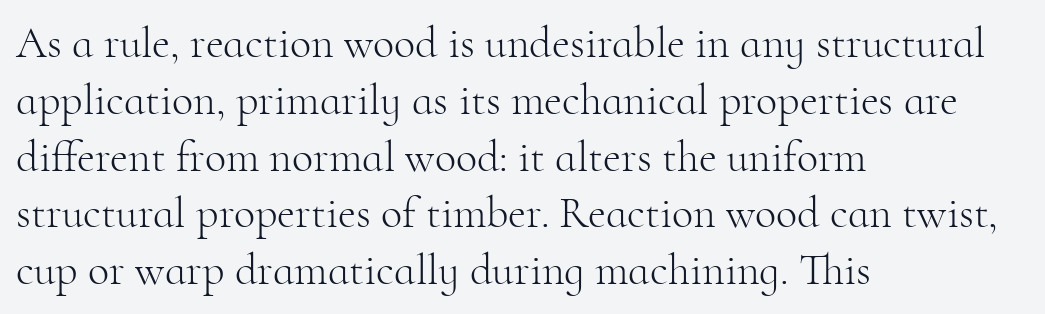
{"serif": "yes", "italic": "no", "bold": "no", "weight": "light", "width": "normal", "stroke_contrast": "high", "x_height": "small", "monospaced": "no", "underline": "no", "align": "left", "line_spacing": "normal", "line_spacing_ratio": 1.29, "letter_spacing": "normal", "letter_spacing_em": 0.0, "glyph_px": 44}
